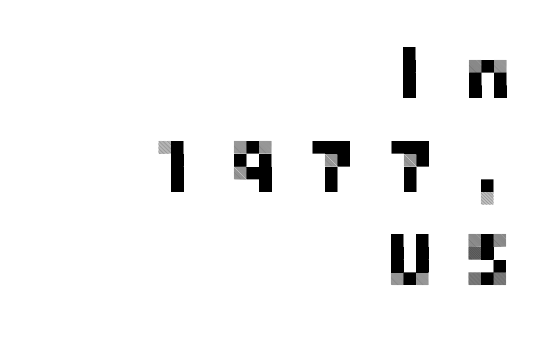
{"serif": "no", "italic": "no", "width": "normal", "stroke_contrast": "low", "x_height": "medium", "underline": "no", "align": "right", "line_spacing": "normal", "line_spacing_ratio": 1.25, "letter_spacing": "wide", "letter_spacing_em": 0.38, "glyph_px": 75}
